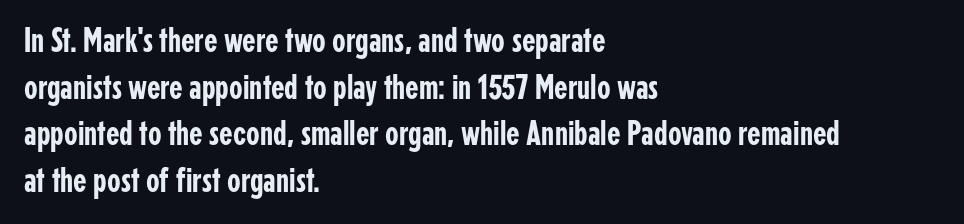
The foot of each line stays bare and open. The specimen reads as upright at a glance. Each letter's strokes conclude bluntly, with no projecting serifs. A typesetter would call this zero additional tracking.
